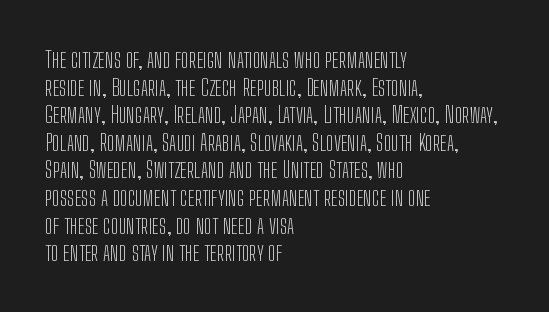
Q: Is the text bold? A: No.
Q: Is the text italic (slanted)? A: No, it is upright.
Q: Is the text underlined? A: No.
Q: How is the paragraph aligned? A: Left-aligned.
Q: Is the spacing between letters normal or unusually wide? A: Normal.
